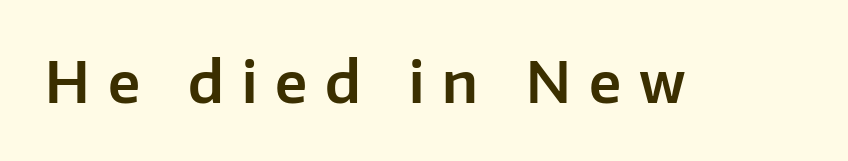
The glyphs in this specimen are sans serif. The face used here is proportionally spaced, like ordinary book or web type. Does extra space separate the letters? Yes, quite a lot of it. Underlining? Definitely not there. The letters stand upright; this is a roman face.
